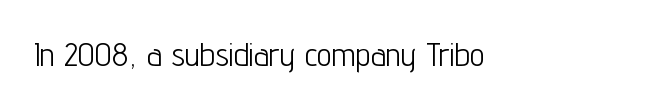
Q: Is the text bold? A: No.
Q: Is the text italic (slanted)? A: No, it is upright.
Q: Is the typeface a serif or a sans-serif typeface? A: Sans-serif.
Q: Is the text underlined? A: No.
Q: Is the spacing between letters normal or unusually wide? A: Normal.
Q: Width (condensed, normal, or wide)? A: Condensed.
Q: Stroke contrast? A: Low.
Q: x-height? A: Medium.
Q: Monospaced? A: No.
